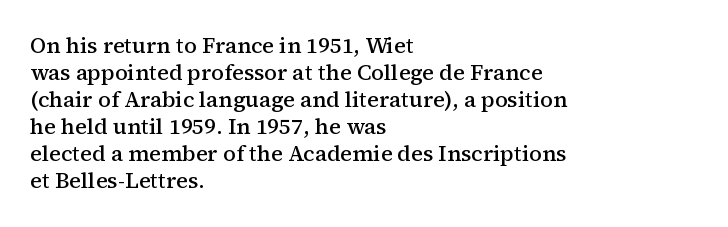
The image shows 22 px text type, upright; set left-aligned, line spacing 1.23x, normal letter spacing, not underlined.
